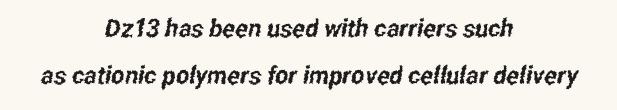
Typeset on center — no edge is straight. Has an underline been added? It has not. Honestly, the letter spacing is just normal — you wouldn't notice it.
